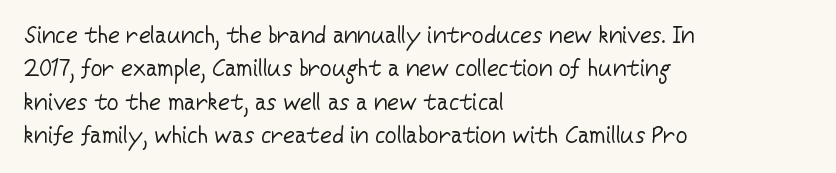
How would I describe the line gaps? Plain and ordinary. Just letters on the line, the space beneath them empty. Alignment: flush left. In terms of posture, this sample is upright.
